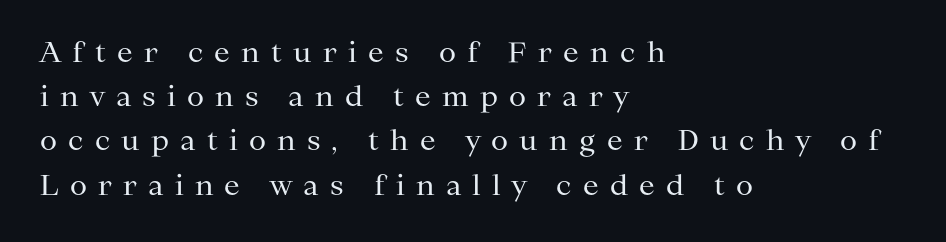
Q: Is the text bold? A: No.
Q: Is the text italic (slanted)? A: No, it is upright.
Q: Is the typeface a serif or a sans-serif typeface? A: Serif.
Q: Is the text underlined? A: No.
Q: How is the paragraph aligned? A: Left-aligned.
Q: Is the spacing between letters normal or unusually wide? A: Unusually wide.
Q: Is the spacing between lines tight, normal or loose? A: Normal.
Q: Width (condensed, normal, or wide)? A: Normal.
Q: Stroke contrast? A: Medium.
Q: x-height? A: Medium.
Q: Monospaced? A: No.
